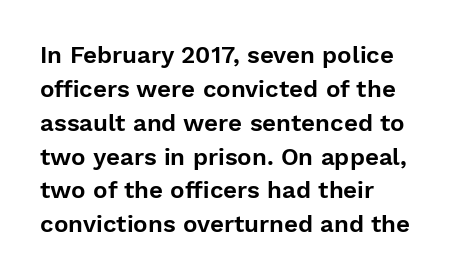
Q: Is the text italic (slanted)? A: No, it is upright.
Q: Is the text underlined? A: No.
Q: How is the paragraph aligned? A: Left-aligned.
Q: Is the spacing between letters normal or unusually wide? A: Normal.
Q: Is the spacing between lines tight, normal or loose? A: Normal.
